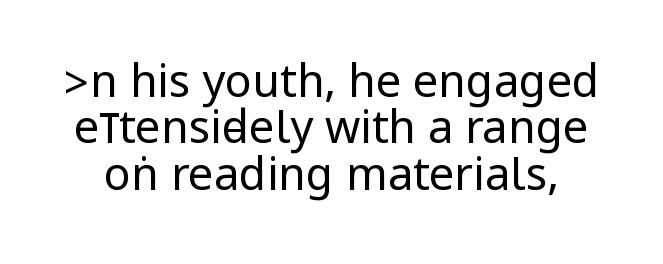
The image shows 45 px regular-weight, condensed sans-serif type, upright; set tight line spacing (1.03x), normal letter spacing, not underlined; low stroke contrast.
